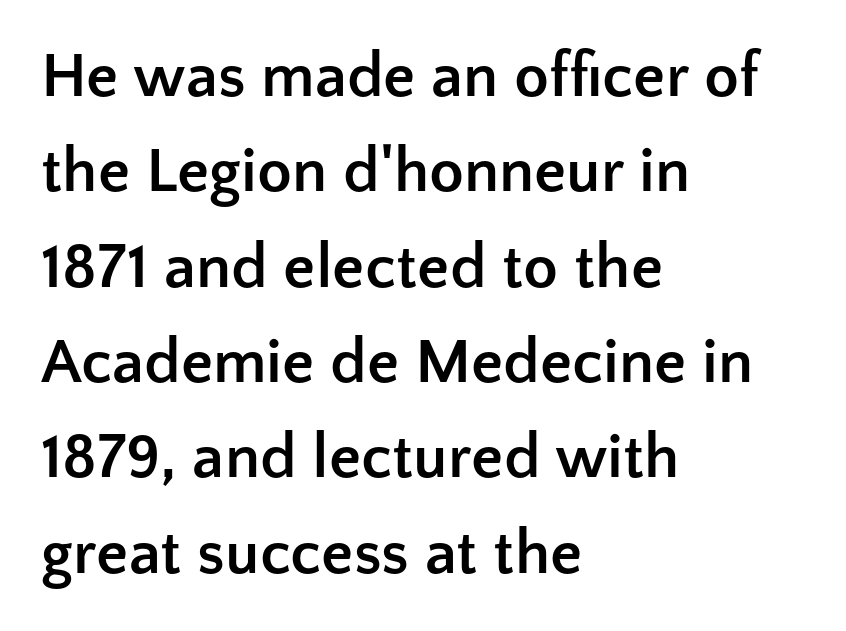
Q: Is the text bold? A: Yes.
Q: Is the text italic (slanted)? A: No, it is upright.
Q: Is the typeface a serif or a sans-serif typeface? A: Sans-serif.
Q: Is the text underlined? A: No.
Q: How is the paragraph aligned? A: Left-aligned.
Q: Is the spacing between letters normal or unusually wide? A: Normal.
Q: Is the spacing between lines tight, normal or loose? A: Normal.
Q: Width (condensed, normal, or wide)? A: Normal.
Q: Stroke contrast? A: Low.
Q: x-height? A: Medium.
Q: Monospaced? A: No.
